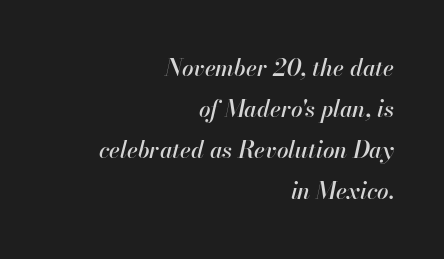
Q: Is the text italic (slanted)? A: Yes, it leans right by about 13 degrees.
Q: Is the text underlined? A: No.
Q: How is the paragraph aligned? A: Right-aligned.
Q: Is the spacing between letters normal or unusually wide? A: Normal.
